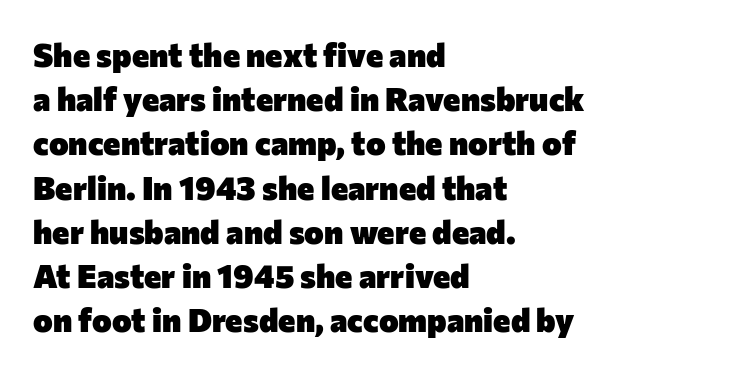
The image shows 33 px heavy sans-serif type, upright; set left-aligned, normal line spacing (1.34x), normal letter spacing, not underlined; low stroke contrast and a medium x-height.
